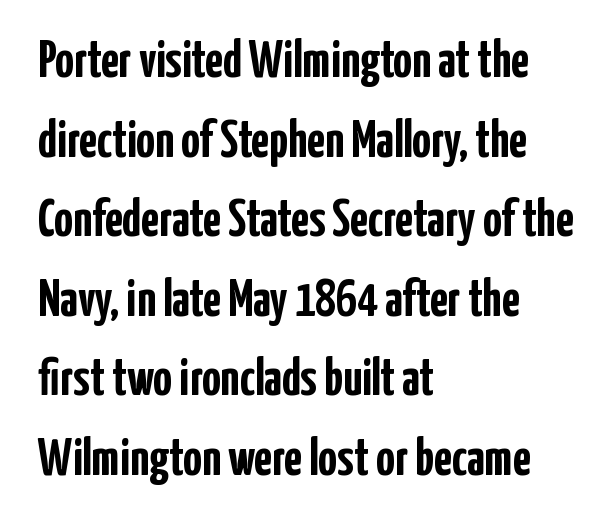
{"serif": "no", "italic": "no", "bold": "yes", "weight": "semibold", "width": "condensed", "stroke_contrast": "low", "x_height": "medium", "monospaced": "no", "underline": "no", "align": "left", "line_spacing": "normal", "line_spacing_ratio": 1.53, "letter_spacing": "normal", "letter_spacing_em": 0.0, "glyph_px": 52}
